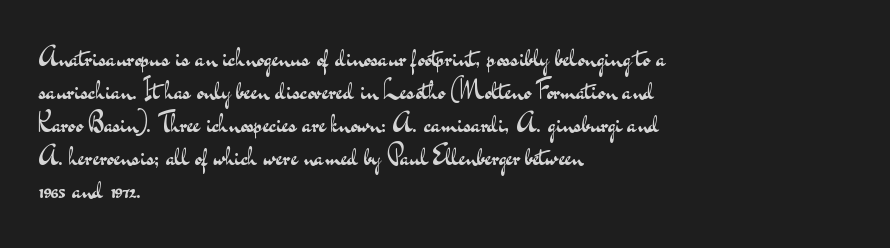
These lines sit exactly where default settings would place them. Students, note that the glyphs here touch the page at normal intervals. The passage shown is not bold in any degree. In CSS terms this would be text-align: left. Underlining? Definitely not there.
